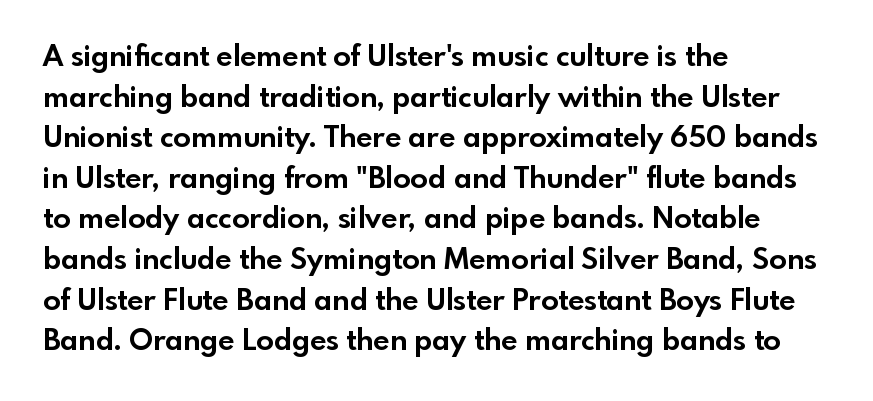
The image shows 29 px bold sans-serif type, upright; set left-aligned, normal line spacing (1.4x), normal letter spacing, not underlined; a small x-height.
